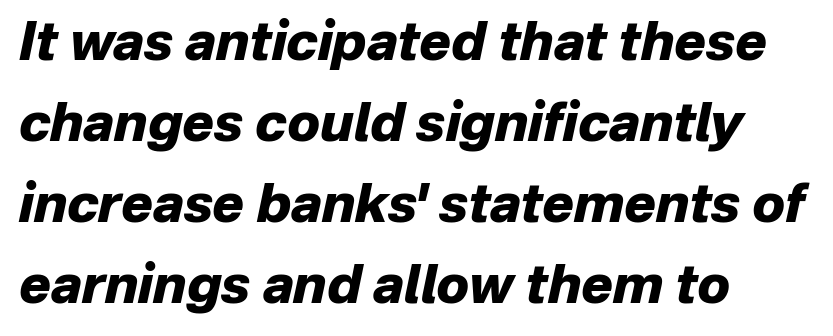
Typeset ragged right — the left edge is the straight one. Beneath every word, the page is bare. Quick note: interline space is typical. If you drew a line through each stem, it would be angled.
